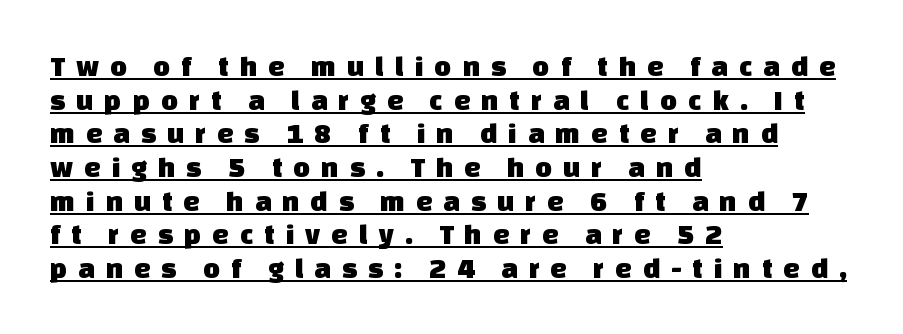
{"serif": "no", "width": "normal", "stroke_contrast": "low", "x_height": "large", "monospaced": "no", "underline": "yes", "align": "left", "line_spacing_ratio": 1.16, "letter_spacing": "wide", "letter_spacing_em": 0.38, "glyph_px": 29}
